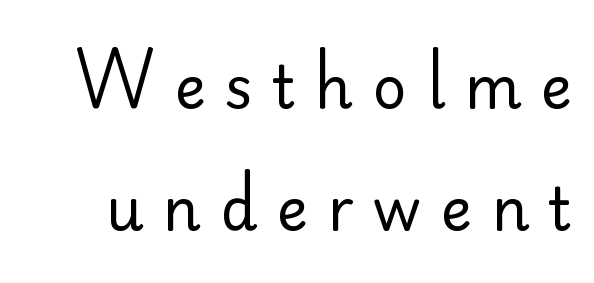
The font's upright variant was chosen for this text. Regarding leading, the lines here are spaced well apart. This sample has the flowing, uneven cadence of proportional lettering. Classification — sans serif. The letters look calm and open, with moderate or lighter stems. Words float on clear page, feet unadorned.
